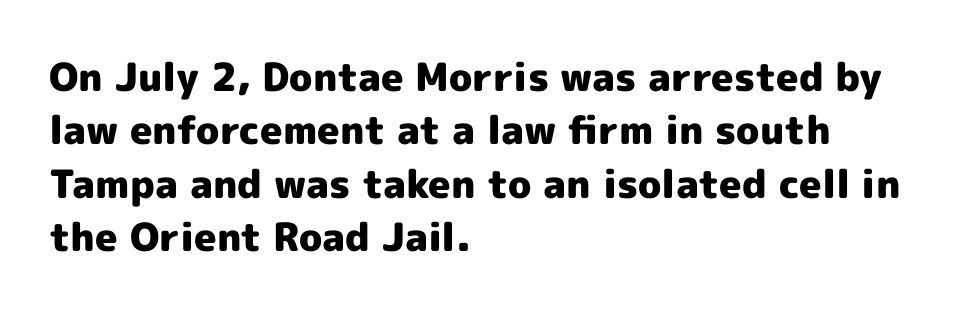
{"serif": "no", "italic": "no", "bold": "yes", "weight": "heavy", "width": "normal", "x_height": "medium", "monospaced": "no", "underline": "no", "align": "left", "line_spacing": "normal", "line_spacing_ratio": 1.37, "letter_spacing": "normal", "letter_spacing_em": 0.0, "glyph_px": 39}
